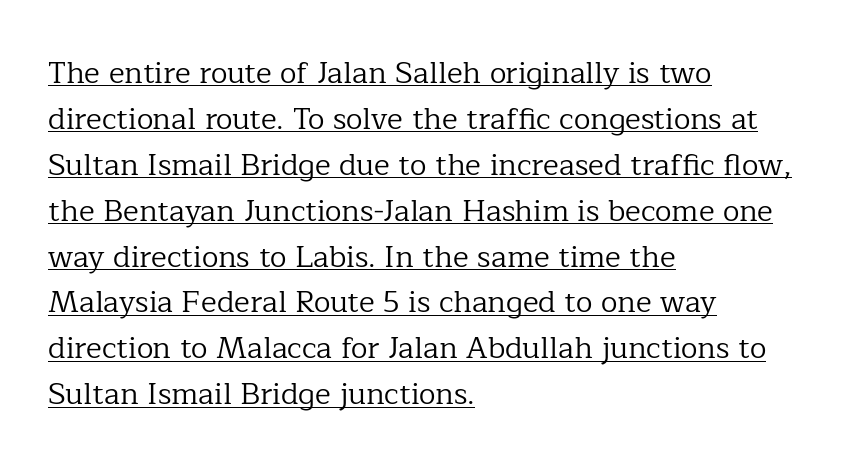
The image shows 30 px regular-weight serif type, upright; set left-aligned, normal line spacing (1.53x), normal letter spacing, underlined; low stroke contrast and a medium x-height.
